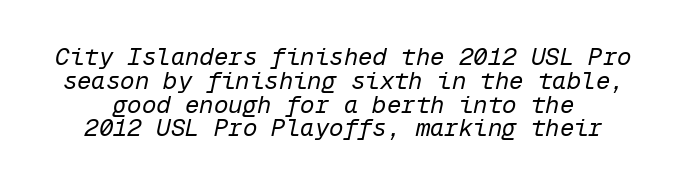
Nobody touched the tracking dial on this one. A clean baseline with only descenders dipping below it. Summary of weight: not heavy and not bold. This sample uses an oblique cut, with every glyph tilted off the vertical. Does the leading feel generous? Not at all — it's pinched.
